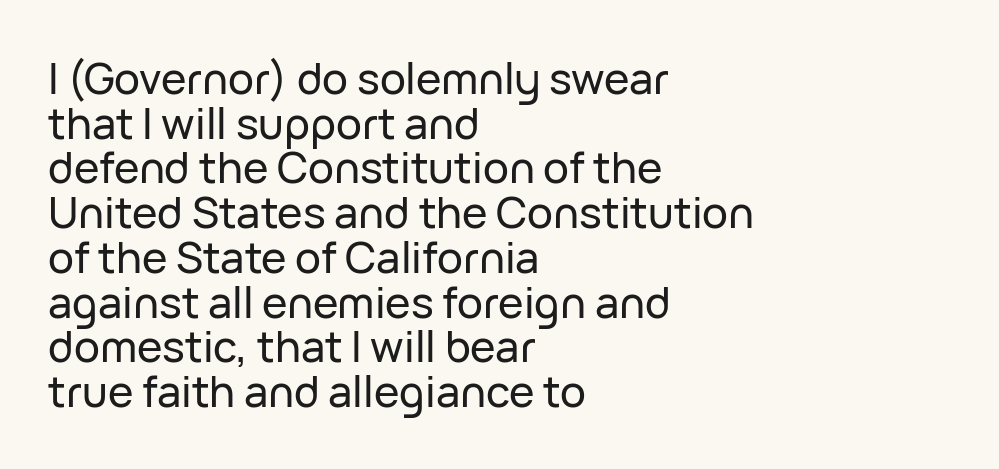
{"serif": "no", "italic": "no", "width": "normal", "stroke_contrast": "low", "x_height": "medium", "monospaced": "no", "underline": "no", "align": "left", "line_spacing": "tight", "line_spacing_ratio": 1.04, "letter_spacing": "normal", "letter_spacing_em": 0.0, "glyph_px": 43}
